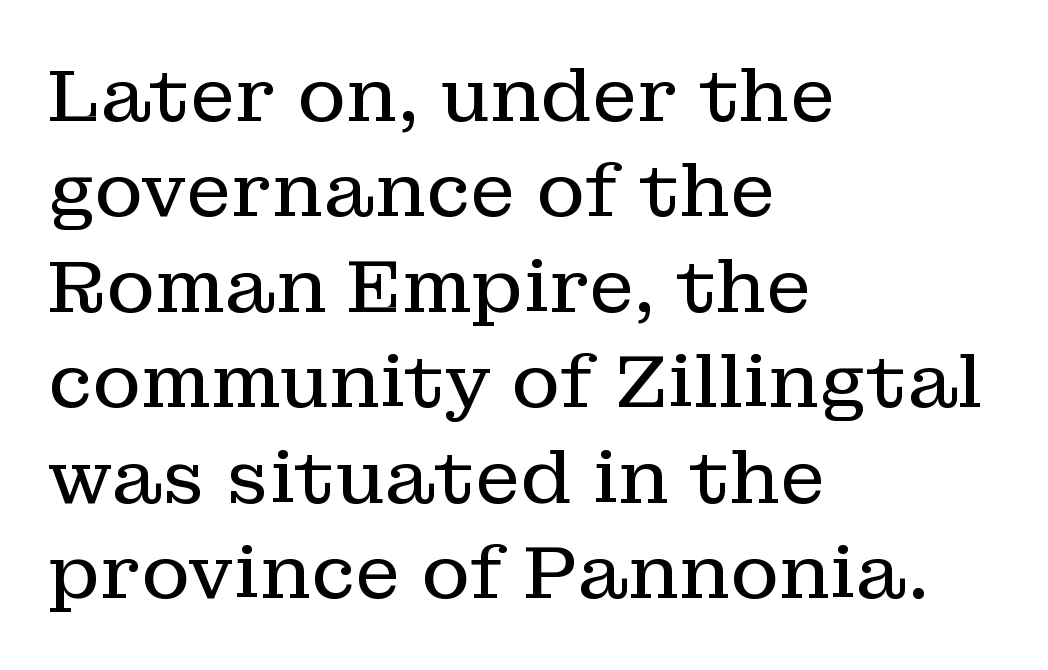
The image shows 74 px regular-weight serif type, upright; set left-aligned, normal line spacing (1.29x), normal letter spacing, not underlined; low stroke contrast and a medium x-height.
